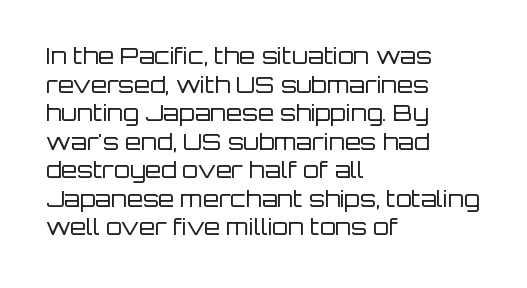
Q: Is the text bold? A: No.
Q: Is the text italic (slanted)? A: No, it is upright.
Q: Is the text underlined? A: No.
Q: How is the paragraph aligned? A: Left-aligned.
Q: Is the spacing between letters normal or unusually wide? A: Normal.
